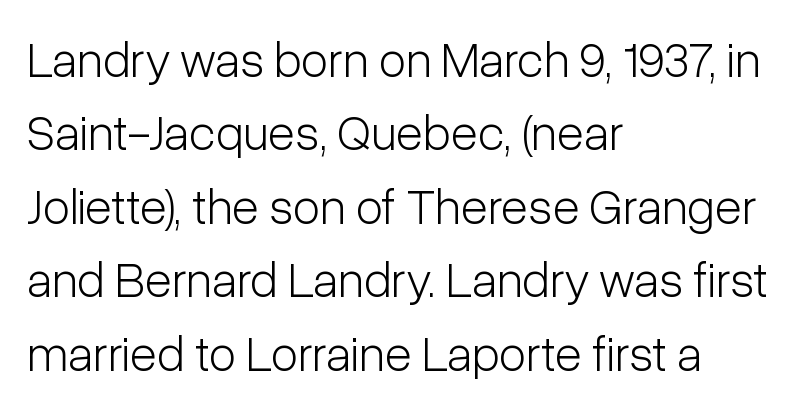
The space beneath each line is pristine and unruled. The text was rendered using a sans face with plain stroke endings. Visually the block forms a straight wall on the left and a jagged coastline on the right. Varying glyph widths throughout — classic text-font behaviour. The gaps between neighbouring characters are ordinary and unremarkable.
